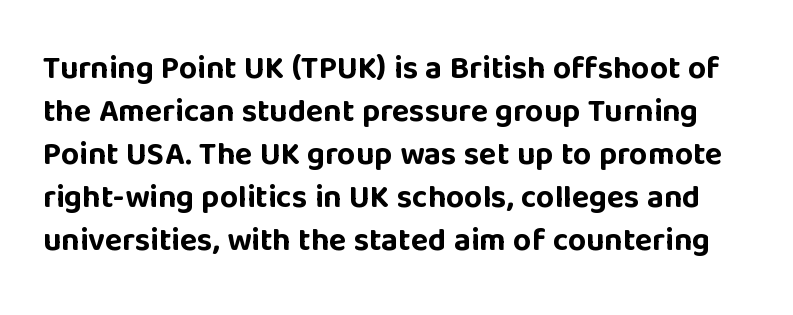
Q: Is the text bold? A: Yes.
Q: Is the text italic (slanted)? A: No, it is upright.
Q: Is the typeface a serif or a sans-serif typeface? A: Sans-serif.
Q: Is the text underlined? A: No.
Q: Is the spacing between letters normal or unusually wide? A: Normal.
Q: Is the spacing between lines tight, normal or loose? A: Normal.
Q: Width (condensed, normal, or wide)? A: Normal.
Q: Stroke contrast? A: Low.
Q: x-height? A: Large.
Q: Monospaced? A: No.
